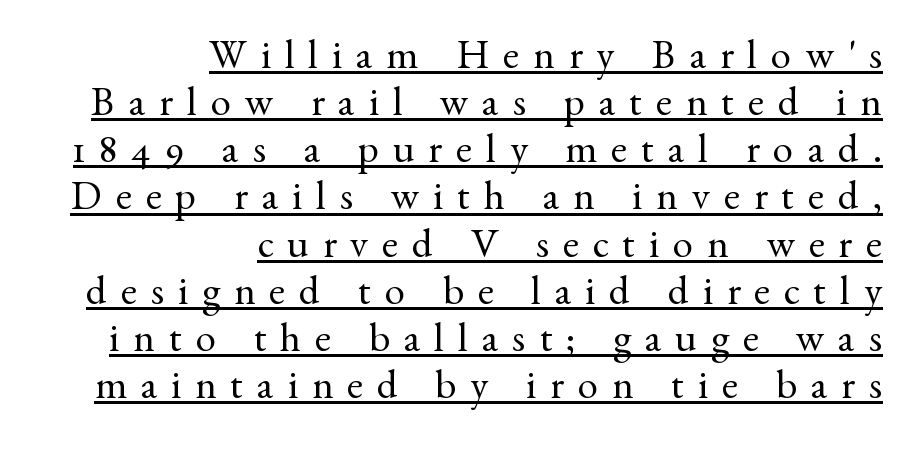
{"serif": "yes", "italic": "no", "bold": "no", "weight": "regular", "width": "normal", "stroke_contrast": "medium", "x_height": "small", "monospaced": "no", "underline": "yes", "align": "right", "line_spacing": "tight", "line_spacing_ratio": 1.15, "letter_spacing": "wide", "letter_spacing_em": 0.34, "glyph_px": 41}
